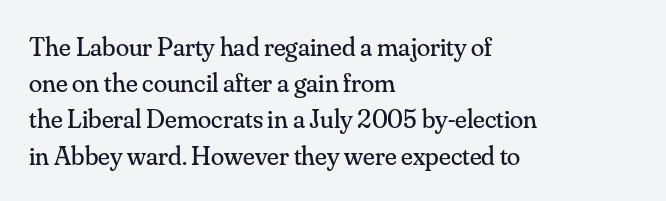
The strokes carry an ordinary text weight at most. Teacher's note: observe the even left margin — that is flush-left alignment. The lines sit at an ordinary, default distance from one another. Does extra space separate the letters? No, they use regular spacing. Posture: vertical. The specimen omits any rule beneath the text block's lines.
